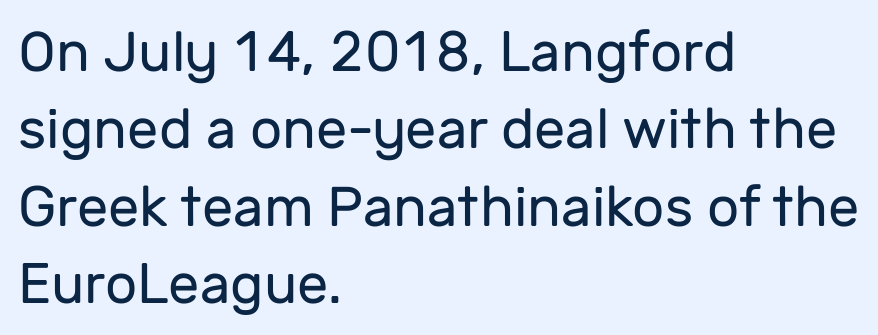
Varying glyph widths throughout — classic text-font behaviour. The font is comparable to plain body text, perhaps lighter. These lines stack with their left ends in a neat column. Just letters on the line, the space beneath them empty. The rows are spaced the way most documents space them.
